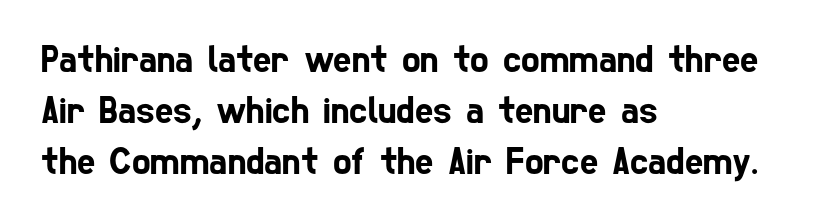
The image shows 39 px condensed sans-serif type; set left-aligned, normal line spacing (1.31x), normal letter spacing, not underlined; low stroke contrast and a medium x-height.
